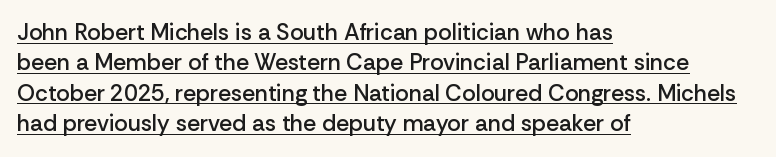
This rendering uses left alignment, leaving the right contour irregular. Weight: semibold (demi). Students, note that the glyphs here touch the page at normal intervals. Every character sits straight up, as roman type does.
